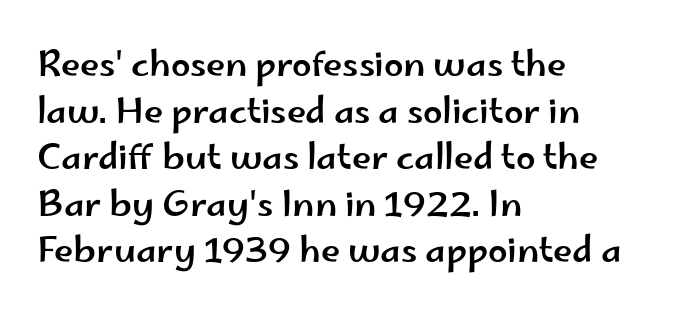
{"serif": "no", "italic": "no", "width": "wide", "stroke_contrast": "low", "x_height": "small", "monospaced": "no", "underline": "no", "align": "left", "line_spacing": "normal", "line_spacing_ratio": 1.33, "letter_spacing": "normal", "letter_spacing_em": 0.0, "glyph_px": 35}
